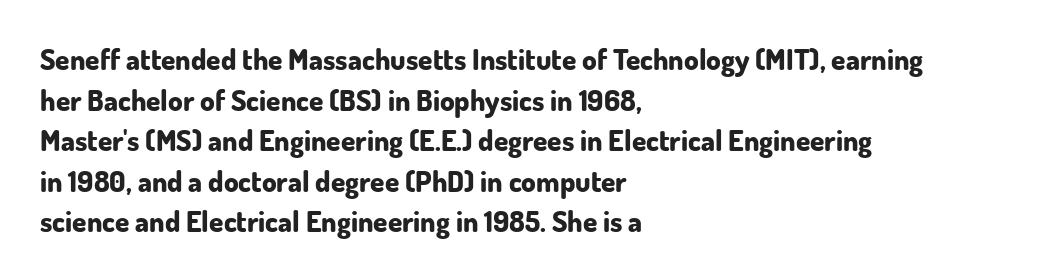
Q: Is the text bold? A: Yes.
Q: Is the text italic (slanted)? A: No, it is upright.
Q: Is the typeface a serif or a sans-serif typeface? A: Sans-serif.
Q: Is the text underlined? A: No.
Q: How is the paragraph aligned? A: Left-aligned.
Q: Is the spacing between letters normal or unusually wide? A: Normal.
Q: Is the spacing between lines tight, normal or loose? A: Normal.
Q: Width (condensed, normal, or wide)? A: Normal.
Q: Stroke contrast? A: Low.
Q: x-height? A: Small.
Q: Monospaced? A: No.
